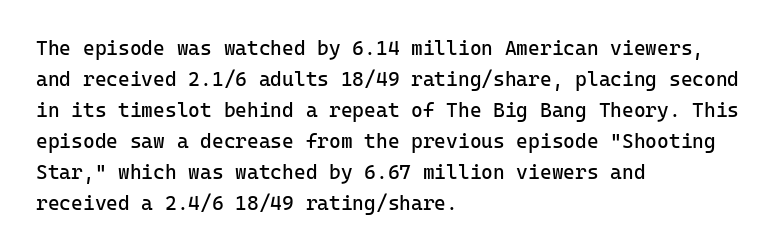
The face looks like a standard text weight, possibly lighter. The type is set solid horizontally, with unmodified tracking. The lettering stays uniformly vertical, giving the passage a roman look. Leading: standard. Casual observation: everything's shoved over to the left.
